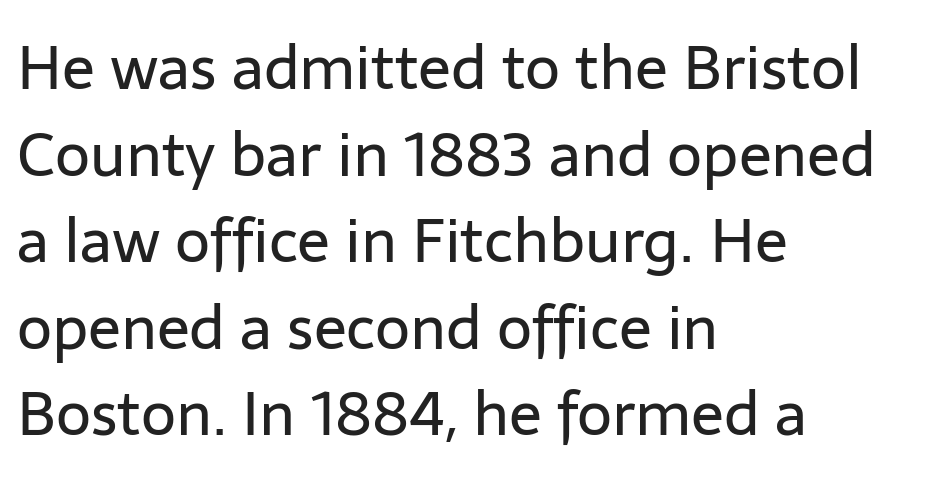
This sample keeps an unexceptional amount of space between lines. The typeface has the unassuming heft of standard copy or less. The letters advance in unequal steps, a hallmark of proportional type. Characters follow at the spacing the type designer built in. All the whitespace from short lines collects on the right. The zone under the glyphs is completely vacant.
